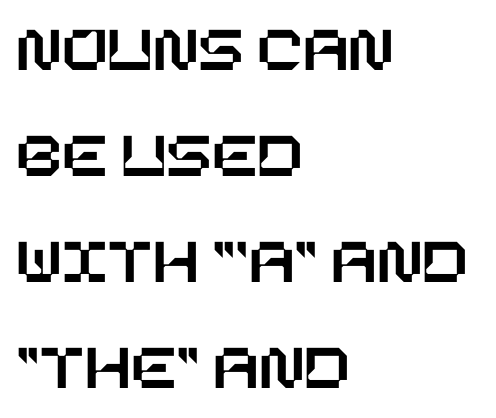
The image shows 67 px text type, upright; set left-aligned, normal line spacing (1.58x), normal letter spacing, not underlined; low stroke contrast and a large x-height.
